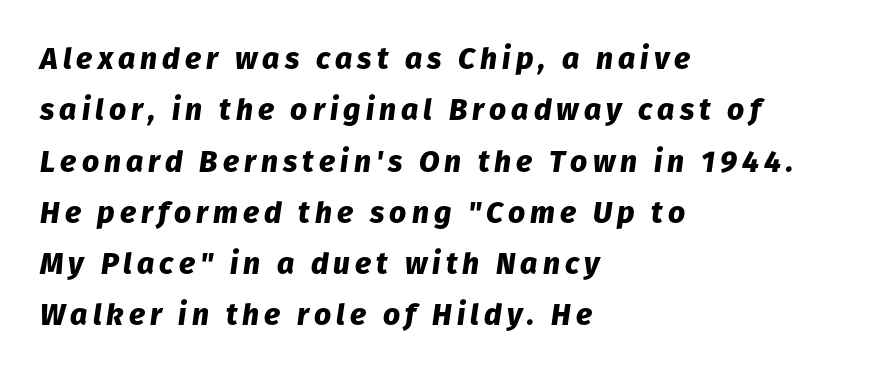
{"italic": "yes", "lean": "right", "slant_degrees": 8, "bold": "yes", "weight": "heavy", "width": "normal", "stroke_contrast": "low", "x_height": "medium", "monospaced": "no", "underline": "no", "align": "left", "line_spacing_ratio": 1.71, "glyph_px": 30}
